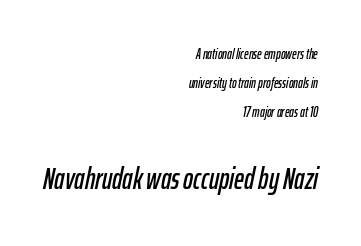
Quick note: italic. Any mark beneath the type? The region is blank. A typesetter would call this zero additional tracking. Notice the wide empty band between every row — that's loose leading. If you squint, the bottom block still reads clearly — it's the larger of the two. A student would call this right alignment; a typographer would say flush right, rag left.
